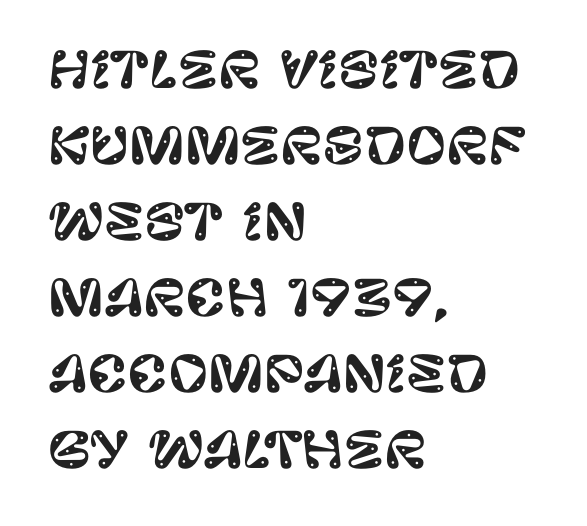
{"serif": "no", "width": "normal", "stroke_contrast": "low", "x_height": "large", "monospaced": "no", "underline": "no", "align": "left", "line_spacing": "normal", "line_spacing_ratio": 1.55, "letter_spacing": "normal", "letter_spacing_em": 0.0, "glyph_px": 49}
